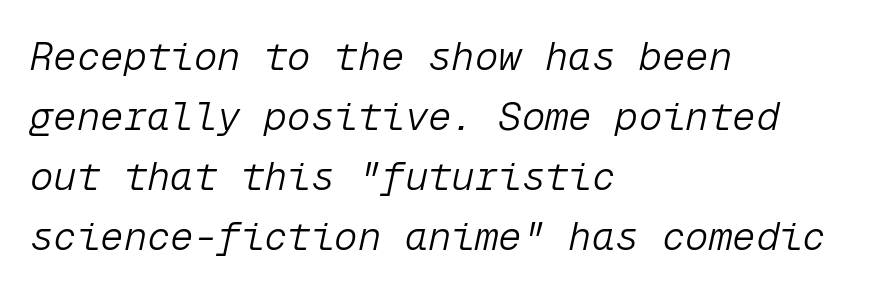
The image shows 39 px light type, italic (leaning right), monospaced; set left-aligned, normal line spacing (1.54x), normal letter spacing, not underlined; low stroke contrast and a medium x-height.
